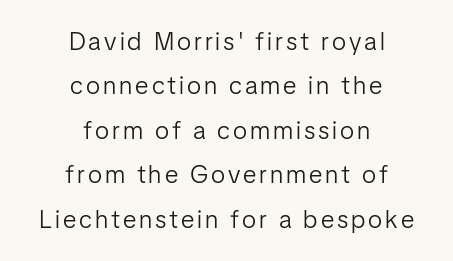
The lines in this sample share a center point and differ in where they start and stop. This is the regular roman posture of the typeface. Underlining? Definitely not there. Bold? No — there's no thickening of the strokes.
